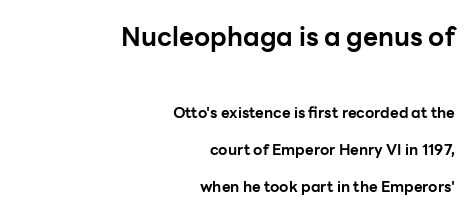
Teacher's note: observe the even right margin — that is flush-right alignment. Anything drawn beneath the words? Only blank space. Which of the two is more prominent by size? The first, at the top. I'd describe the lettering as bold — thick and assertive. The face used here is rendered with its standard letterfit. When letters stand straight like this, we call the style roman or upright.
